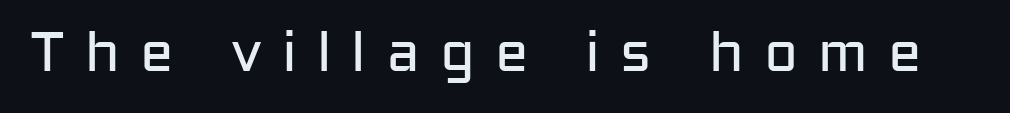
{"serif": "no", "italic": "no", "bold": "no", "weight": "regular", "width": "normal", "stroke_contrast": "low", "x_height": "medium", "monospaced": "no", "underline": "no", "letter_spacing": "wide", "letter_spacing_em": 0.36, "glyph_px": 56}
